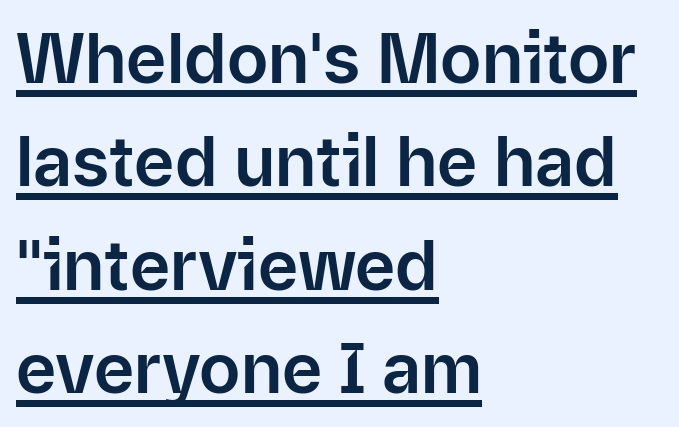
{"serif": "no", "italic": "no", "width": "normal", "stroke_contrast": "low", "x_height": "medium", "monospaced": "no", "underline": "yes", "align": "left", "line_spacing": "normal", "line_spacing_ratio": 1.5, "letter_spacing": "normal", "letter_spacing_em": 0.0, "glyph_px": 69}
